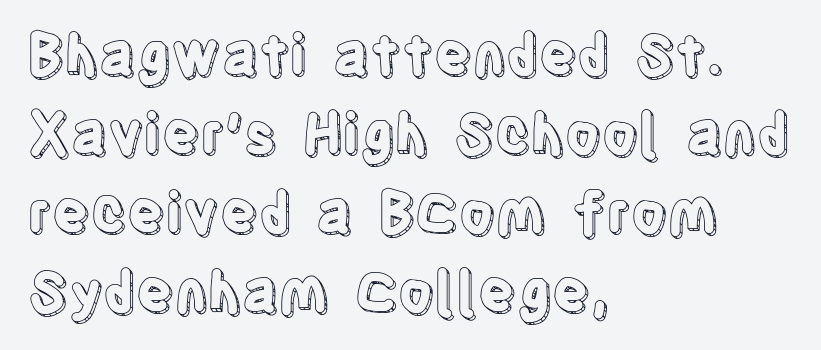
The image shows 56 px condensed type, upright; set left-aligned, normal line spacing (1.41x), normal letter spacing, not underlined; a large x-height.
